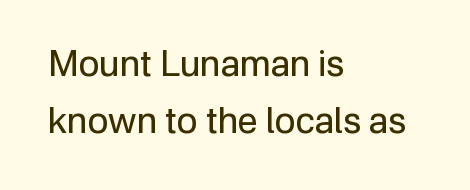
The image shows 36 px regular-weight sans-serif type, upright; set left-aligned, normal line spacing (1.57x), normal letter spacing, not underlined; low stroke contrast and a medium x-height.
